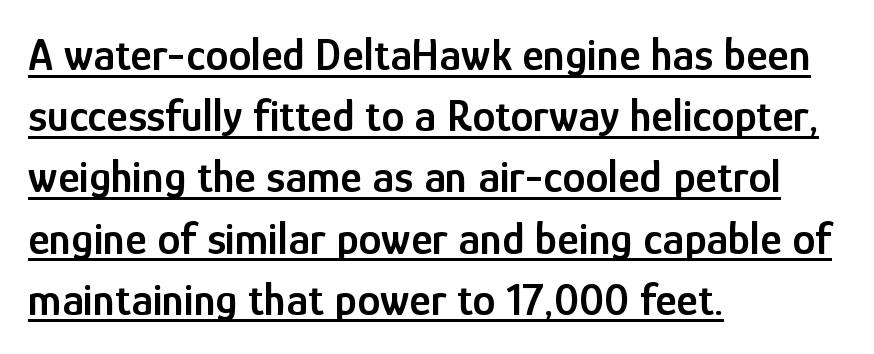
Is there any slant? The stems are plumb. Examine the stroke ends and you'll find no serifs. I'd describe the lettering as semibold — firm but not a full bold. The letters advance in unequal steps, a hallmark of proportional type.
